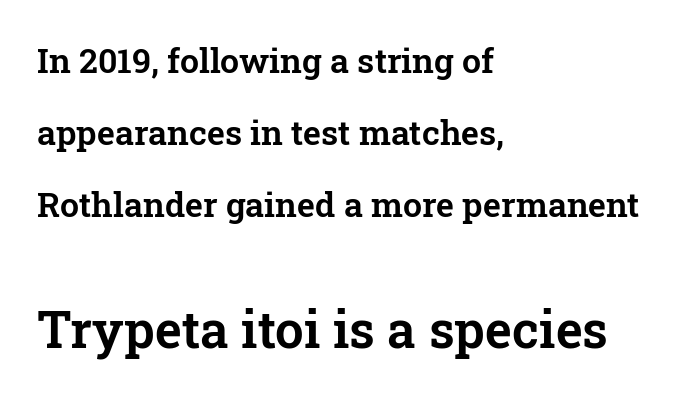
The image shows 51 px serif type, upright; set left-aligned, loose line spacing (2.12x), normal letter spacing, not underlined; the second (bottom) block is 1.5x larger; low stroke contrast and a medium x-height.
